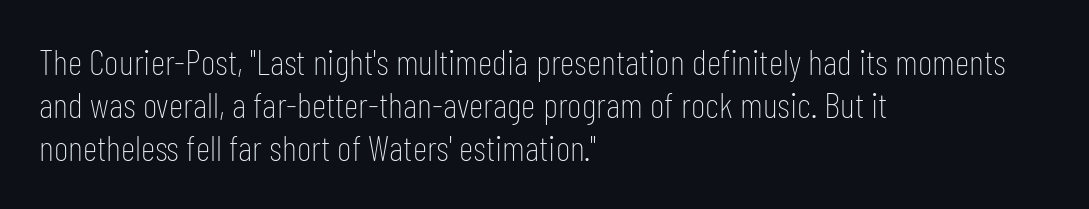
Q: Is the text bold? A: No.
Q: Is the text italic (slanted)? A: No, it is upright.
Q: Is the typeface a serif or a sans-serif typeface? A: Sans-serif.
Q: Is the text underlined? A: No.
Q: How is the paragraph aligned? A: Left-aligned.
Q: Is the spacing between letters normal or unusually wide? A: Normal.
Q: Width (condensed, normal, or wide)? A: Condensed.
Q: Stroke contrast? A: Low.
Q: x-height? A: Medium.
Q: Monospaced? A: No.
